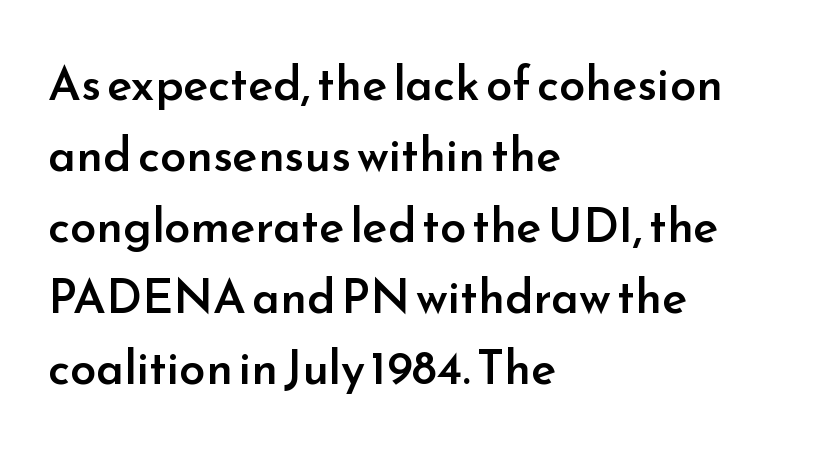
Q: Is the text bold? A: Semi-bold.
Q: Is the text italic (slanted)? A: No, it is upright.
Q: Is the typeface a serif or a sans-serif typeface? A: Sans-serif.
Q: Is the text underlined? A: No.
Q: How is the paragraph aligned? A: Left-aligned.
Q: Is the spacing between letters normal or unusually wide? A: Normal.
Q: Is the spacing between lines tight, normal or loose? A: Normal.
Q: Width (condensed, normal, or wide)? A: Normal.
Q: Stroke contrast? A: Low.
Q: x-height? A: Small.
Q: Monospaced? A: No.
